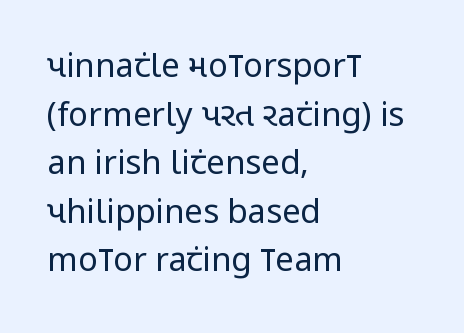
Q: Is the text bold? A: No.
Q: Is the text italic (slanted)? A: No, it is upright.
Q: Is the typeface a serif or a sans-serif typeface? A: Sans-serif.
Q: Is the text underlined? A: No.
Q: How is the paragraph aligned? A: Left-aligned.
Q: Is the spacing between letters normal or unusually wide? A: Normal.
Q: Is the spacing between lines tight, normal or loose? A: Normal.
Q: Width (condensed, normal, or wide)? A: Condensed.
Q: Stroke contrast? A: Low.
Q: x-height? A: Large.
Q: Monospaced? A: No.
